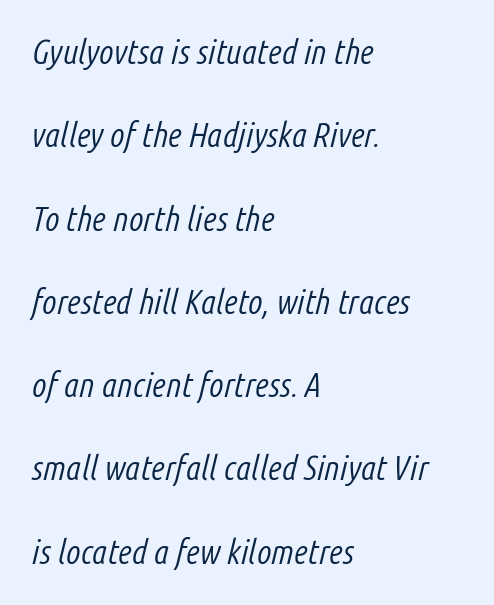
{"italic": "yes", "lean": "right", "slant_degrees": 14, "bold": "no", "weight": "light", "width": "condensed", "stroke_contrast": "low", "x_height": "medium", "monospaced": "no", "underline": "no", "align": "left", "line_spacing": "loose", "line_spacing_ratio": 2.45, "letter_spacing": "normal", "letter_spacing_em": 0.0, "glyph_px": 34}
